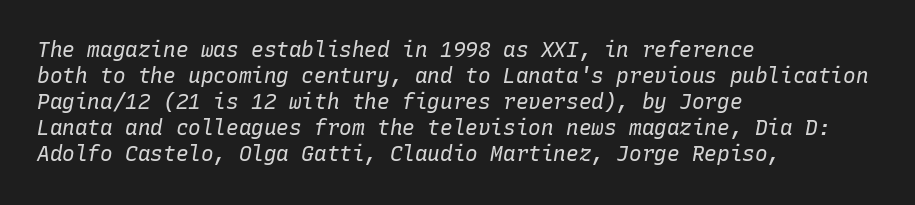
The image shows 21 px text type, italic (leaning right); set left-aligned, line spacing 1.24x, normal letter spacing, not underlined.
